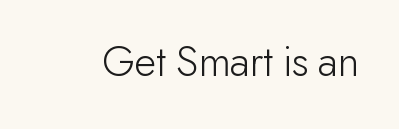
Q: Is the text bold? A: No.
Q: Is the text italic (slanted)? A: No, it is upright.
Q: Is the typeface a serif or a sans-serif typeface? A: Sans-serif.
Q: Is the text underlined? A: No.
Q: Is the spacing between letters normal or unusually wide? A: Normal.
Q: Width (condensed, normal, or wide)? A: Normal.
Q: Stroke contrast? A: Low.
Q: x-height? A: Small.
Q: Monospaced? A: No.
